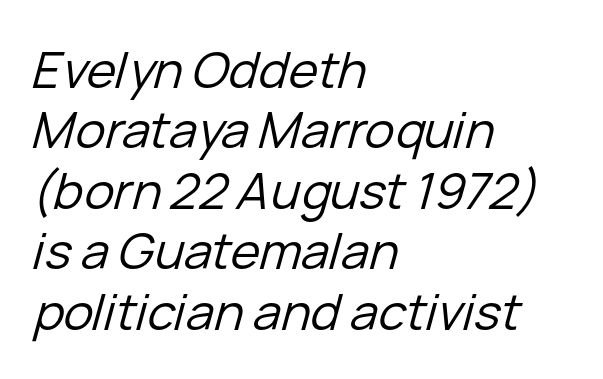
The image shows 50 px regular-weight type, italic (leaning right); set left-aligned, line spacing 1.21x, normal letter spacing, not underlined; low stroke contrast and a medium x-height.
